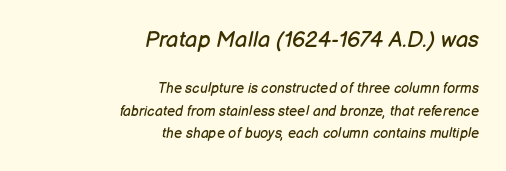
{"italic": "yes", "lean": "right", "slant_degrees": 12, "bold": "no", "underline": "no", "align": "right", "line_spacing": "normal", "line_spacing_ratio": 1.61, "letter_spacing": "normal", "letter_spacing_em": 0.0, "larger_block": "first", "size_ratio": 1.57, "glyph_px": 22}
